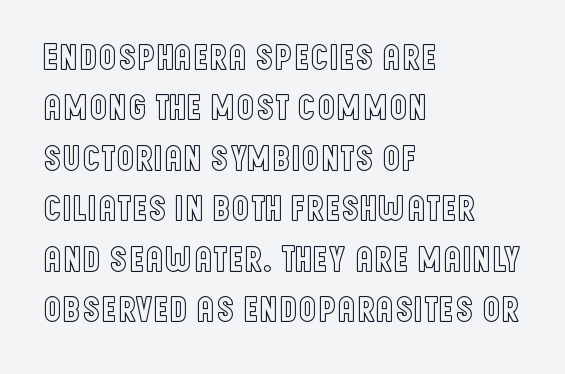
Q: Is the text italic (slanted)? A: No, it is upright.
Q: Is the text underlined? A: No.
Q: How is the paragraph aligned? A: Left-aligned.
Q: Is the spacing between letters normal or unusually wide? A: Normal.
Q: Is the spacing between lines tight, normal or loose? A: Normal.
Q: Width (condensed, normal, or wide)? A: Condensed.
Q: x-height? A: Large.
Q: Monospaced? A: No.
